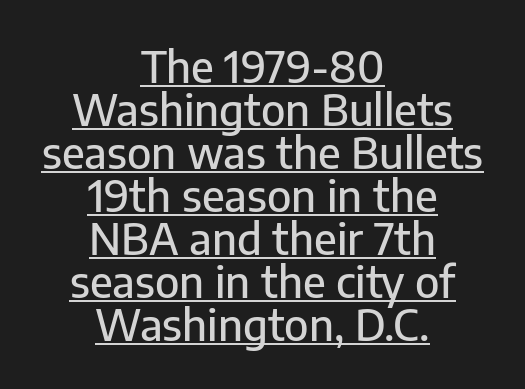
The image shows 43 px sans-serif type, upright; set centered, tight line spacing (1.0x), normal letter spacing, underlined; low stroke contrast and a medium x-height.
